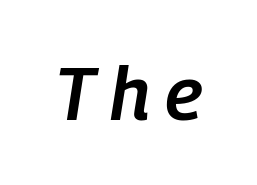
The image shows 74 px semibold, condensed type, italic (leaning right); set unusually wide letter spacing (+0.2 em), not underlined; low stroke contrast and a medium x-height.
